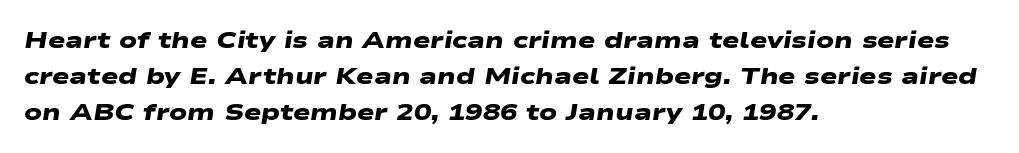
Q: Is the text bold? A: Yes.
Q: Is the text underlined? A: No.
Q: How is the paragraph aligned? A: Left-aligned.
Q: Is the spacing between letters normal or unusually wide? A: Normal.
Q: Is the spacing between lines tight, normal or loose? A: Normal.
